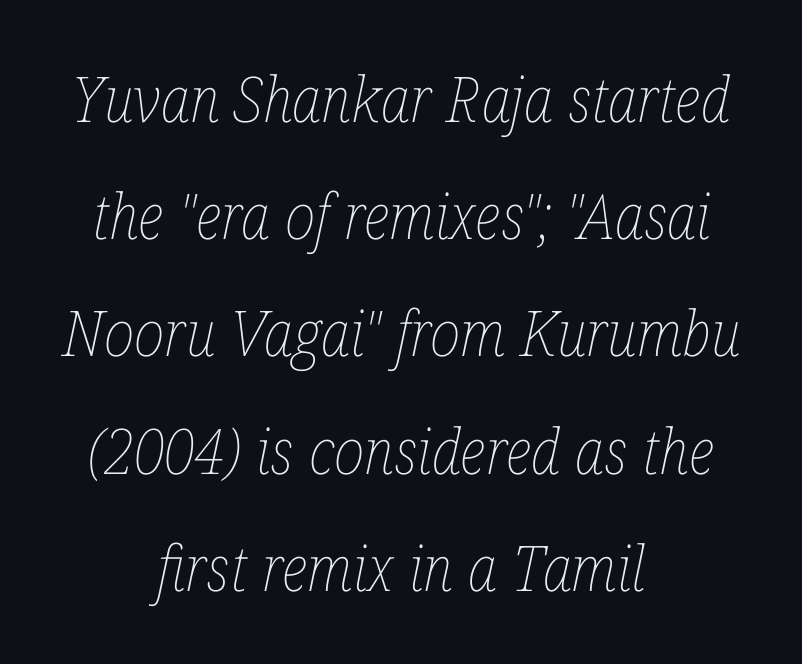
{"italic": "yes", "lean": "right", "slant_degrees": 12, "bold": "no", "weight": "thin", "width": "condensed", "stroke_contrast": "low", "x_height": "medium", "monospaced": "no", "underline": "no", "align": "center", "line_spacing_ratio": 1.86, "letter_spacing": "normal", "letter_spacing_em": 0.0, "glyph_px": 63}
